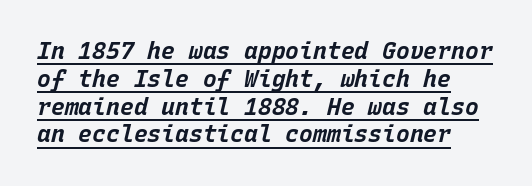
The image shows 23 px bold type, italic (leaning right); set line spacing 1.21x, normal letter spacing, underlined.
